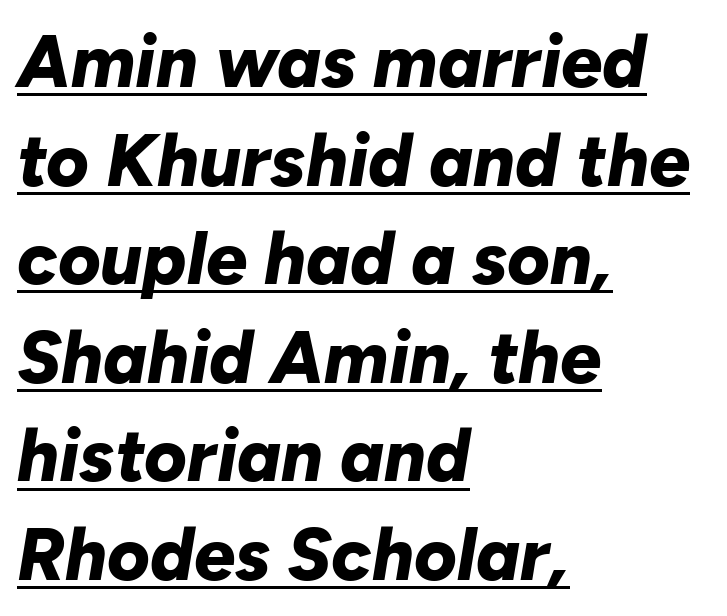
{"italic": "yes", "lean": "right", "slant_degrees": 10, "bold": "yes", "weight": "bold", "width": "normal", "stroke_contrast": "low", "x_height": "medium", "monospaced": "no", "underline": "yes", "align": "left", "line_spacing": "normal", "line_spacing_ratio": 1.35, "letter_spacing": "normal", "letter_spacing_em": 0.0, "glyph_px": 73}
